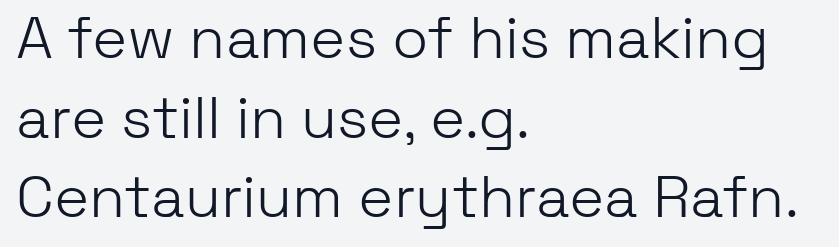
The image shows 59 px light sans-serif type, upright; set left-aligned, normal line spacing (1.35x), normal letter spacing, not underlined; low stroke contrast and a medium x-height.
